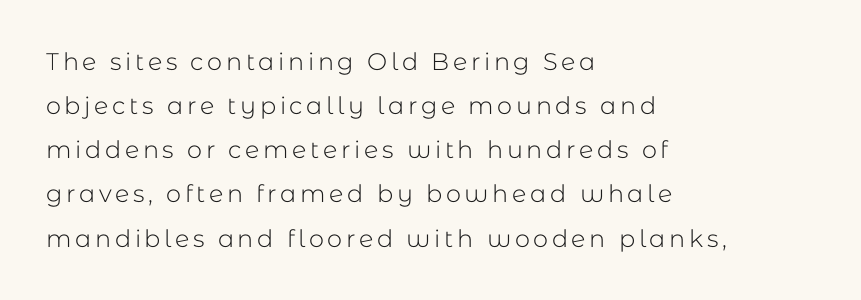
Q: Is the text bold? A: No.
Q: Is the text italic (slanted)? A: No, it is upright.
Q: Is the text underlined? A: No.
Q: How is the paragraph aligned? A: Left-aligned.
